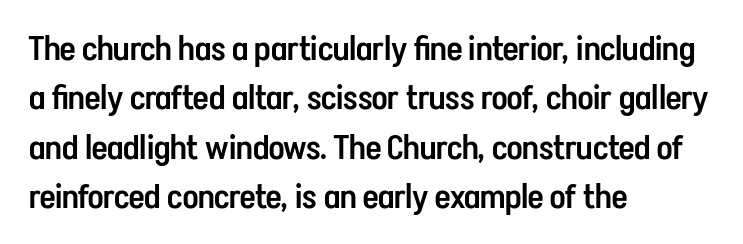
Summary of vertical rhythm: regular, with standard interline spacing. Caption: semibold face, moderately heavy strokes. Only glyphs here, with clear space below each row. Short note: letters normally spaced. The rag falls on the right side of this text block.
